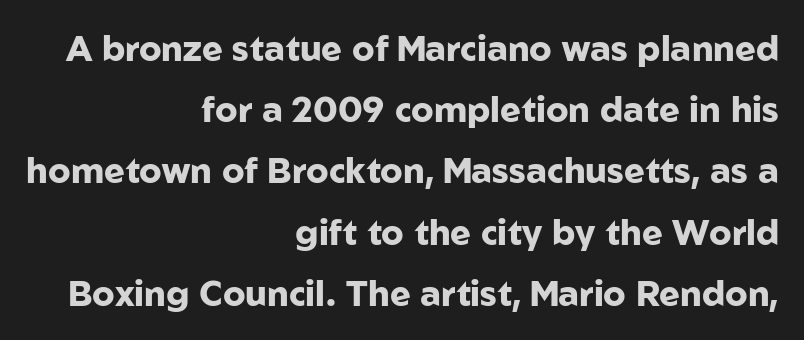
{"serif": "no", "italic": "no", "bold": "yes", "weight": "heavy", "width": "normal", "stroke_contrast": "low", "x_height": "medium", "monospaced": "no", "underline": "no", "align": "right", "line_spacing_ratio": 1.75, "letter_spacing": "normal", "letter_spacing_em": 0.0, "glyph_px": 35}
